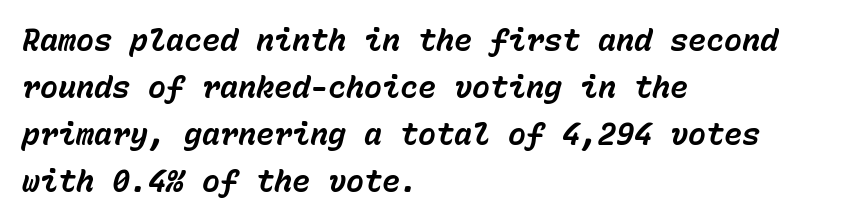
{"italic": "yes", "lean": "right", "slant_degrees": 15, "bold": "yes", "weight": "bold", "width": "normal", "stroke_contrast": "low", "x_height": "medium", "monospaced": "yes", "underline": "no", "align": "left", "line_spacing": "normal", "line_spacing_ratio": 1.57, "letter_spacing": "normal", "letter_spacing_em": 0.0, "glyph_px": 30}
